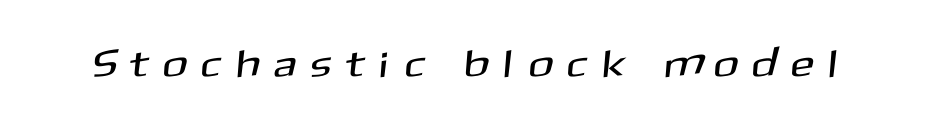
{"serif": "no", "width": "normal", "stroke_contrast": "medium", "x_height": "medium", "monospaced": "no", "underline": "no", "letter_spacing": "wide", "letter_spacing_em": 0.44, "glyph_px": 38}
